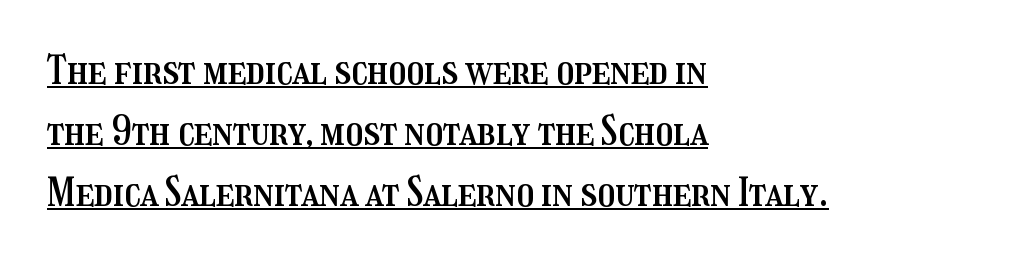
Leftover space on each line is placed entirely after the last word. A rule runs beneath these lines of type. A typesetter would call this zero additional tracking. Spacing verdict: proportional, widths tailored to each character. Quick note: interline space is typical.
